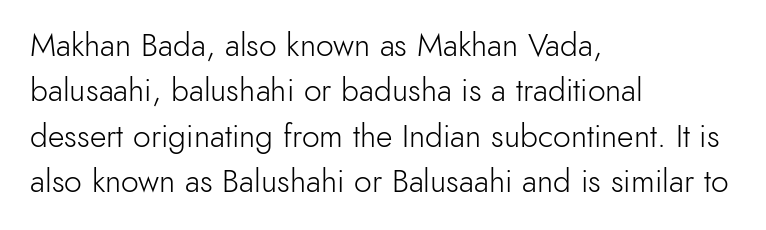
{"serif": "no", "italic": "no", "bold": "no", "weight": "light", "width": "normal", "x_height": "small", "monospaced": "no", "underline": "no", "align": "left", "line_spacing": "normal", "line_spacing_ratio": 1.42, "letter_spacing": "normal", "letter_spacing_em": 0.0, "glyph_px": 32}
